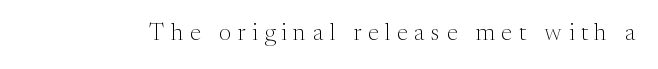
Q: Is the text bold? A: No.
Q: Is the text italic (slanted)? A: No, it is upright.
Q: Is the text underlined? A: No.
Q: Is the spacing between letters normal or unusually wide? A: Unusually wide.
